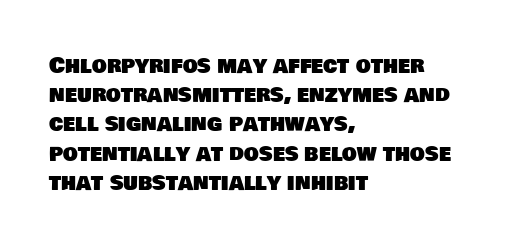
The gaps between neighbouring characters are ordinary and unremarkable. Compared with a centered layout, this one pins lines to the left instead. Decoration check: the copy has no underline. Baseline-to-baseline distance is the conventional proportion of letter height.
